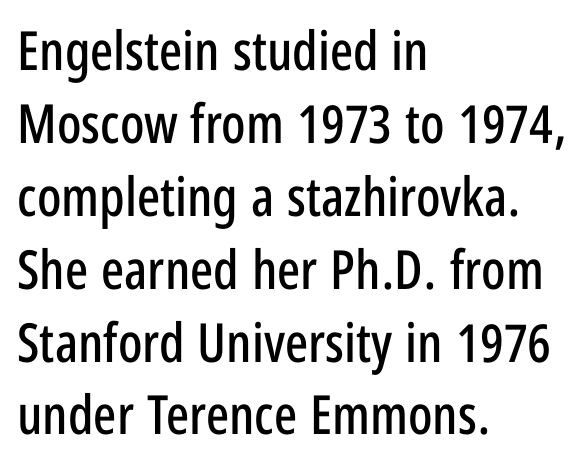
{"serif": "no", "italic": "no", "width": "condensed", "stroke_contrast": "low", "x_height": "large", "monospaced": "no", "underline": "no", "align": "left", "line_spacing": "normal", "line_spacing_ratio": 1.35, "letter_spacing": "normal", "letter_spacing_em": 0.0, "glyph_px": 54}
